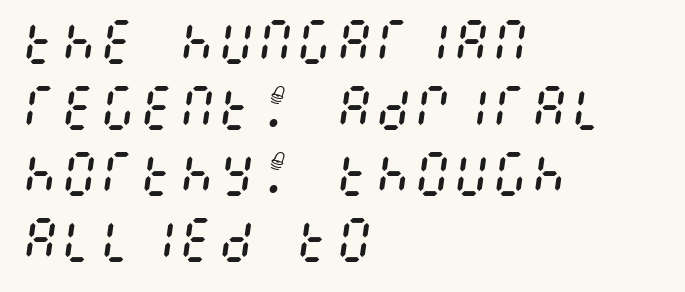
Q: Is the text bold? A: No.
Q: Is the text italic (slanted)? A: Yes, it leans right by about 8 degrees.
Q: Is the text underlined? A: No.
Q: How is the paragraph aligned? A: Left-aligned.
Q: Is the spacing between letters normal or unusually wide? A: Normal.
Q: Is the spacing between lines tight, normal or loose? A: Normal.
Q: Width (condensed, normal, or wide)? A: Condensed.
Q: Stroke contrast? A: Medium.
Q: x-height? A: Large.
